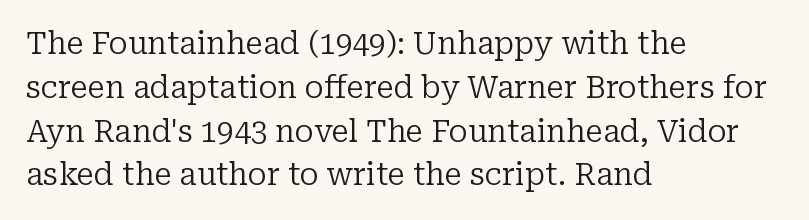
Q: Is the text bold? A: No.
Q: Is the text italic (slanted)? A: No, it is upright.
Q: Is the typeface a serif or a sans-serif typeface? A: Serif.
Q: Is the text underlined? A: No.
Q: How is the paragraph aligned? A: Left-aligned.
Q: Is the spacing between letters normal or unusually wide? A: Normal.
Q: Is the spacing between lines tight, normal or loose? A: Normal.
Q: Width (condensed, normal, or wide)? A: Normal.
Q: Stroke contrast? A: Low.
Q: x-height? A: Medium.
Q: Monospaced? A: No.
